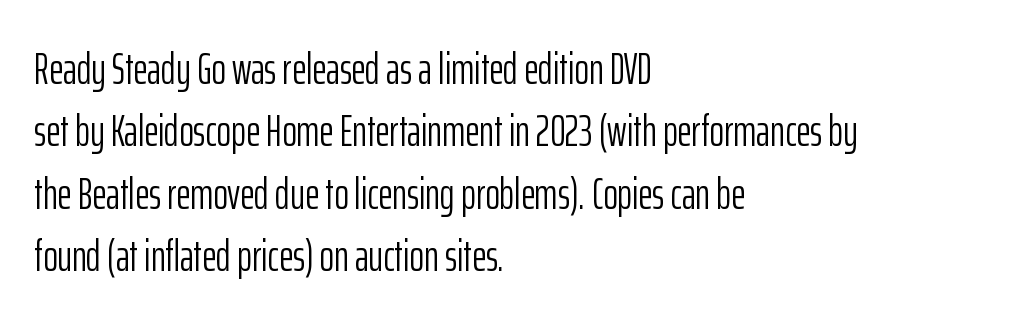
Only glyphs here, with clear space below each row. Observe the absence of serifs on each vertical stroke in this sample. Quick note: not italic, upright. The compositor pushed each line to the left boundary. The letterforms sit at book weight or below.
